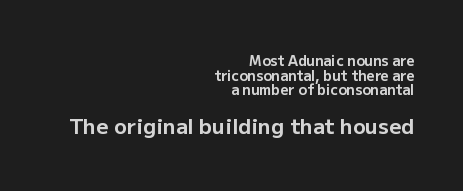
Of the two passages, the one underneath uses the larger point size. Regarding leading, the lines here are crowded together. Visually the block forms a straight wall on the right and a jagged coastline on the left. No italicization has been applied; the sample stays upright. Chunky letters — that's bold for sure. Just letters on the line, the space beneath them empty.
